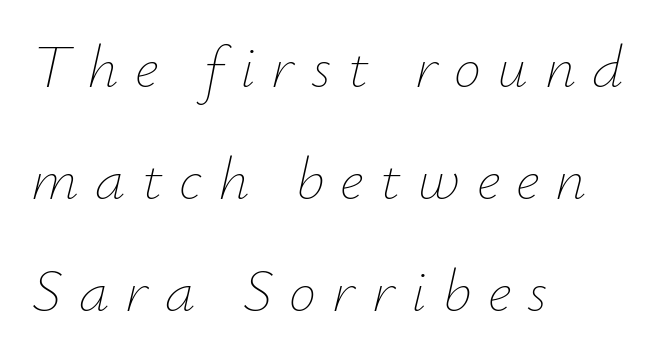
{"italic": "yes", "lean": "right", "slant_degrees": 12, "bold": "no", "weight": "thin", "width": "normal", "stroke_contrast": "low", "x_height": "small", "monospaced": "no", "underline": "no", "align": "left", "line_spacing_ratio": 1.84, "letter_spacing": "wide", "letter_spacing_em": 0.27, "glyph_px": 61}
